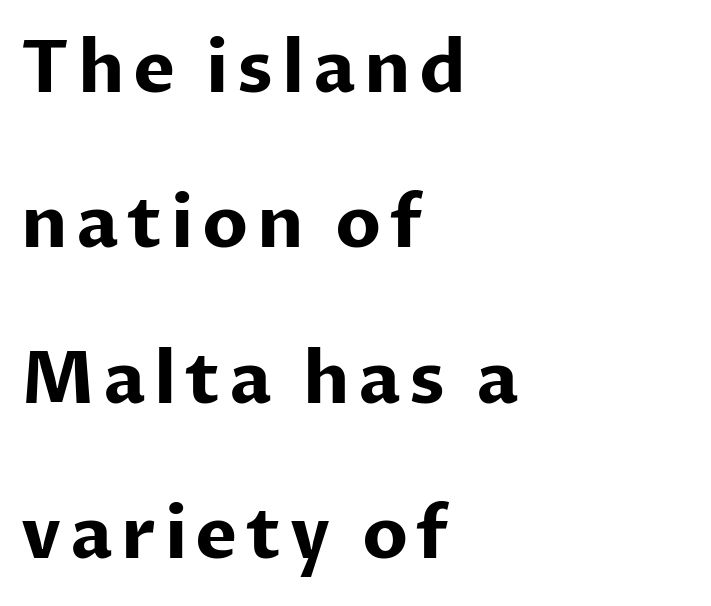
The image shows 71 px bold sans-serif type, upright; set left-aligned, loose line spacing (2.19x), not underlined; low stroke contrast and a medium x-height.
